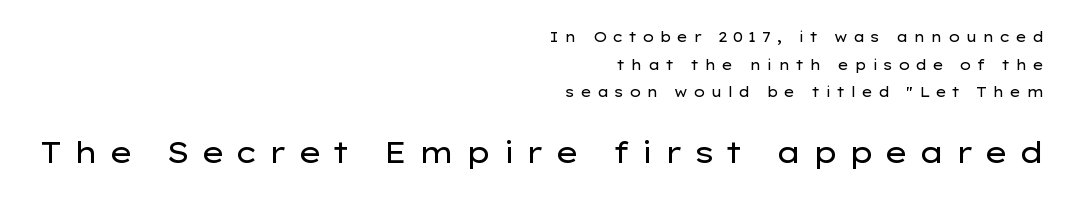
{"serif": "no", "italic": "no", "bold": "no", "weight": "regular", "width": "wide", "stroke_contrast": "low", "x_height": "medium", "monospaced": "no", "underline": "no", "align": "right", "line_spacing": "loose", "line_spacing_ratio": 1.98, "letter_spacing": "wide", "letter_spacing_em": 0.35, "larger_block": "second", "size_ratio": 2.07, "glyph_px": 29}
